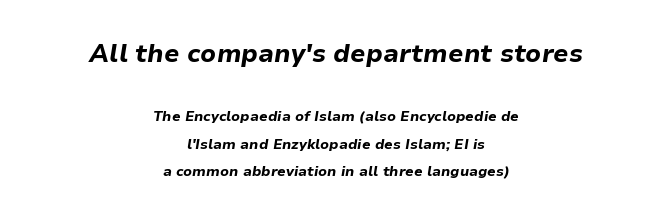
Q: Is the text bold? A: Yes.
Q: Is the text italic (slanted)? A: Yes, it leans right by about 9 degrees.
Q: Is the text underlined? A: No.
Q: How is the paragraph aligned? A: Centered.
Q: Is the spacing between letters normal or unusually wide? A: Normal.
Q: Is the spacing between lines tight, normal or loose? A: Loose.
Q: Which block of text is set in a larger size, the first (top) or the second (bottom)? A: The first (top) one.
